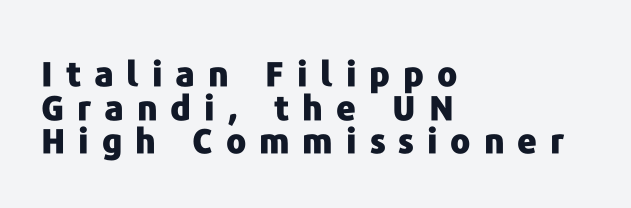
{"serif": "no", "italic": "no", "bold": "yes", "weight": "heavy", "width": "normal", "stroke_contrast": "low", "x_height": "medium", "monospaced": "no", "underline": "no", "align": "left", "line_spacing": "tight", "line_spacing_ratio": 0.99, "letter_spacing": "wide", "letter_spacing_em": 0.38, "glyph_px": 34}
